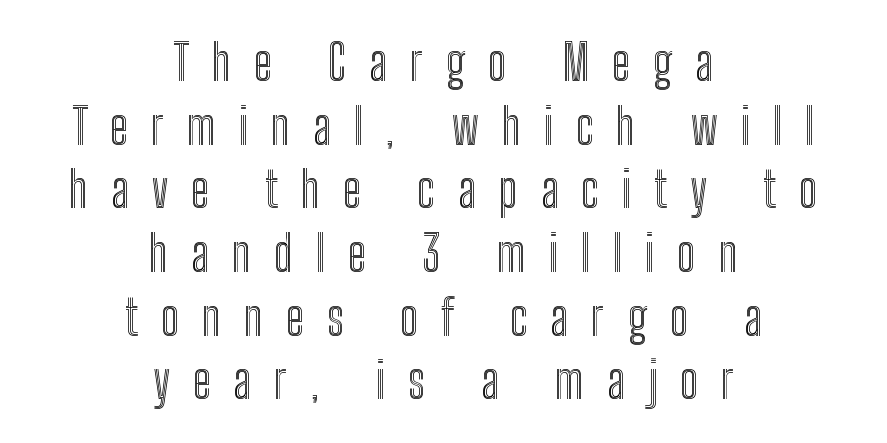
Q: Is the text italic (slanted)? A: No, it is upright.
Q: Is the text underlined? A: No.
Q: How is the paragraph aligned? A: Centered.
Q: Is the spacing between letters normal or unusually wide? A: Unusually wide.
Q: Is the spacing between lines tight, normal or loose? A: Normal.
Q: Width (condensed, normal, or wide)? A: Condensed.
Q: x-height? A: Medium.
Q: Monospaced? A: No.
